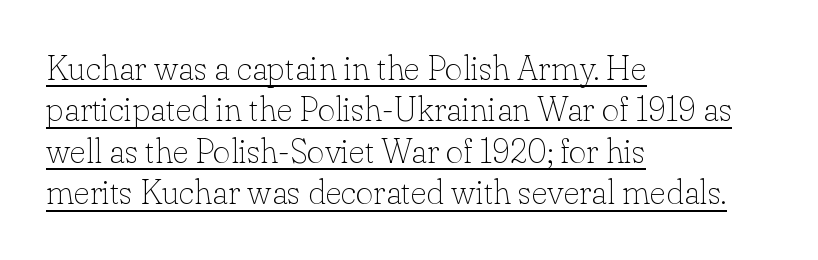
The image shows 34 px thin serif type, upright; set left-aligned, line spacing 1.22x, normal letter spacing, underlined; low stroke contrast and a small x-height.
